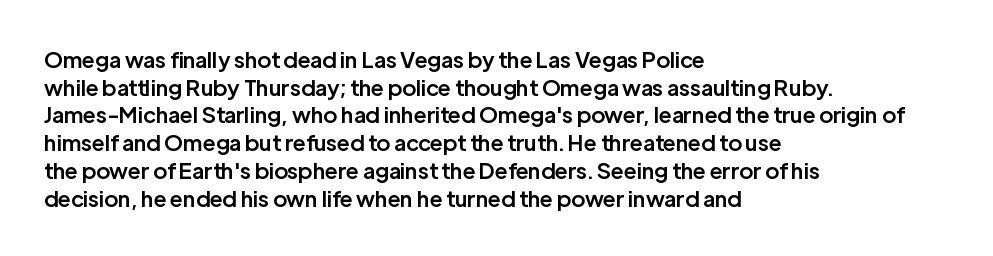
Q: Is the text bold? A: Semi-bold.
Q: Is the text italic (slanted)? A: No, it is upright.
Q: Is the text underlined? A: No.
Q: How is the paragraph aligned? A: Left-aligned.
Q: Is the spacing between letters normal or unusually wide? A: Normal.
Q: Is the spacing between lines tight, normal or loose? A: Normal.
